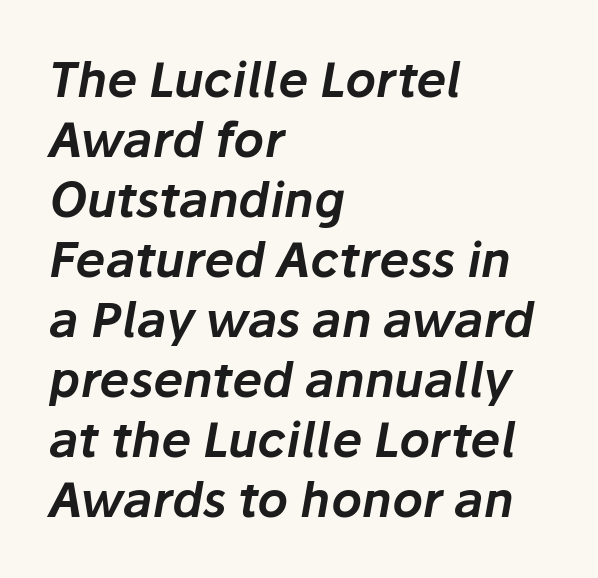
Is this a fixed-width face? No — the glyphs have proportional, varying widths. The lettering tilts uniformly, giving the passage an italic look. The string is rendered with underlining switched off. Normally led — the rows are evenly, conventionally spaced. If you drew a ruler down the left edge, every line would touch it. Each word holds together tightly as a unit, with standard inter-letter gaps.
